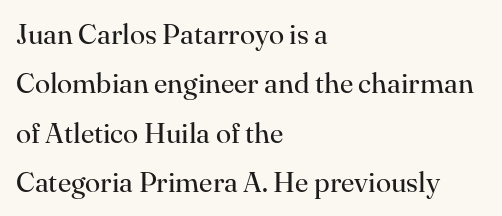
Q: Is the text bold? A: No.
Q: Is the text italic (slanted)? A: No, it is upright.
Q: Is the typeface a serif or a sans-serif typeface? A: Serif.
Q: Is the text underlined? A: No.
Q: How is the paragraph aligned? A: Left-aligned.
Q: Is the spacing between letters normal or unusually wide? A: Normal.
Q: Width (condensed, normal, or wide)? A: Normal.
Q: Stroke contrast? A: High.
Q: x-height? A: Small.
Q: Monospaced? A: No.
